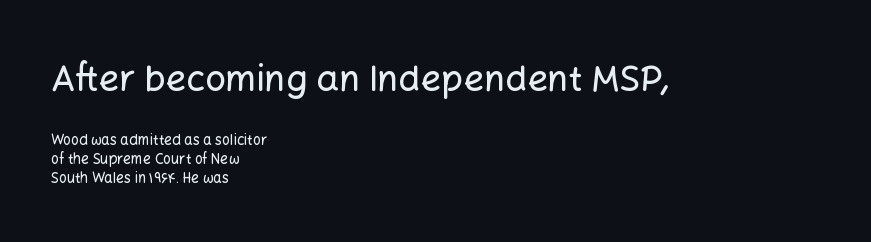
The image shows 36 px sans-serif type, upright; set left-aligned, normal line spacing (1.34x), normal letter spacing, not underlined; the first (top) block is 2.57x larger; low stroke contrast and a medium x-height.
